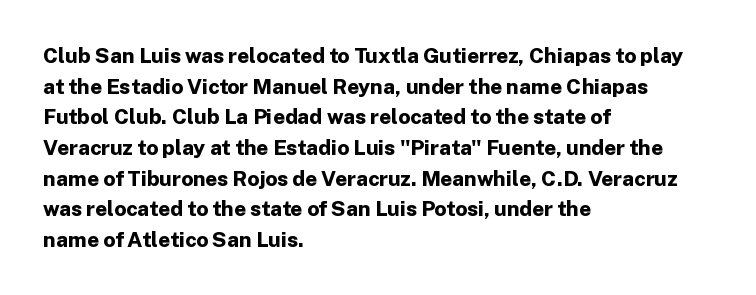
The image shows 21 px bold type, upright; set left-aligned, normal line spacing (1.46x), normal letter spacing, not underlined.
